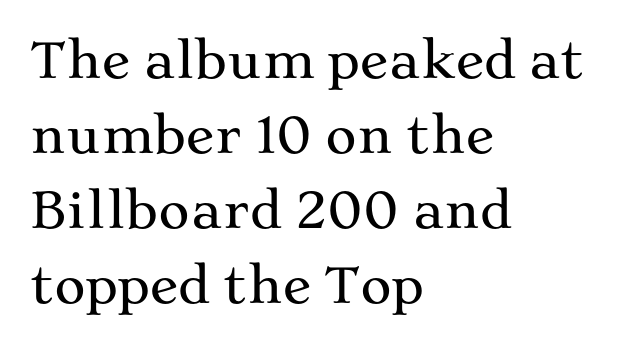
{"serif": "yes", "italic": "no", "width": "wide", "stroke_contrast": "medium", "x_height": "medium", "monospaced": "no", "underline": "no", "align": "left", "line_spacing": "normal", "line_spacing_ratio": 1.56, "letter_spacing": "normal", "letter_spacing_em": 0.0, "glyph_px": 48}
